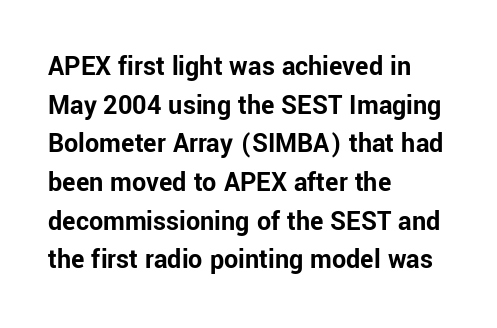
Q: Is the text bold? A: Yes.
Q: Is the text italic (slanted)? A: No, it is upright.
Q: Is the typeface a serif or a sans-serif typeface? A: Sans-serif.
Q: Is the text underlined? A: No.
Q: How is the paragraph aligned? A: Left-aligned.
Q: Is the spacing between letters normal or unusually wide? A: Normal.
Q: Is the spacing between lines tight, normal or loose? A: Normal.
Q: Width (condensed, normal, or wide)? A: Normal.
Q: Stroke contrast? A: Low.
Q: x-height? A: Medium.
Q: Monospaced? A: No.
